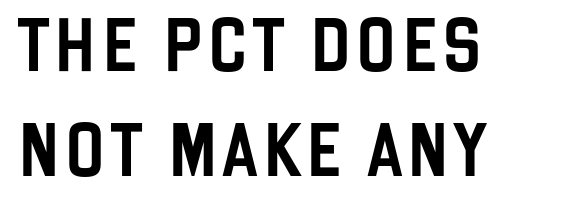
{"serif": "no", "italic": "no", "width": "condensed", "stroke_contrast": "low", "x_height": "large", "monospaced": "no", "underline": "no", "align": "left", "line_spacing": "loose", "line_spacing_ratio": 1.99, "glyph_px": 53}
